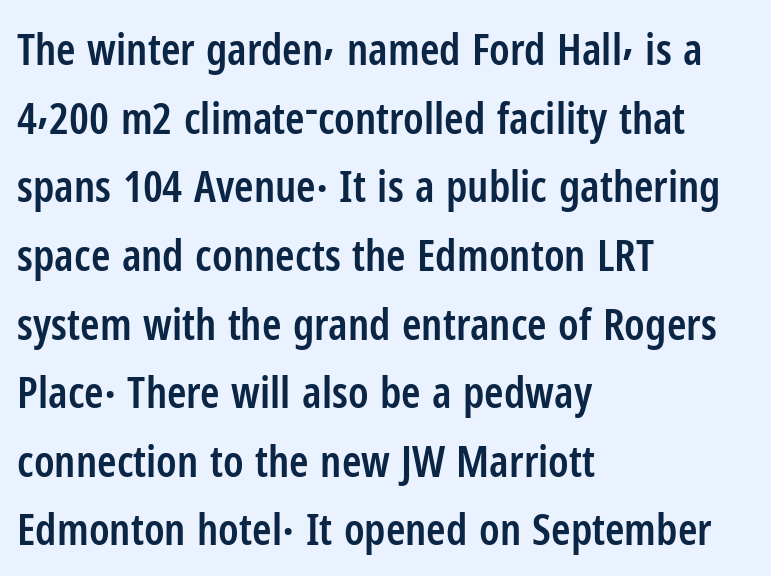
{"serif": "no", "italic": "no", "bold": "semi", "weight": "semibold", "width": "condensed", "stroke_contrast": "low", "x_height": "medium", "monospaced": "no", "underline": "no", "align": "left", "line_spacing": "normal", "line_spacing_ratio": 1.56, "letter_spacing": "normal", "letter_spacing_em": 0.0, "glyph_px": 44}
